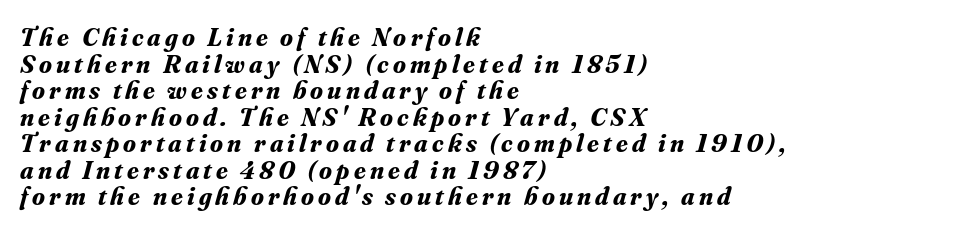
Rows of type sit shoulder to shoulder in the vertical direction. Typographic density is high because the face is bold. These lines stack with their left ends in a neat column. The font's italic variant was chosen for this text. This rendering features lettering with no underline.
